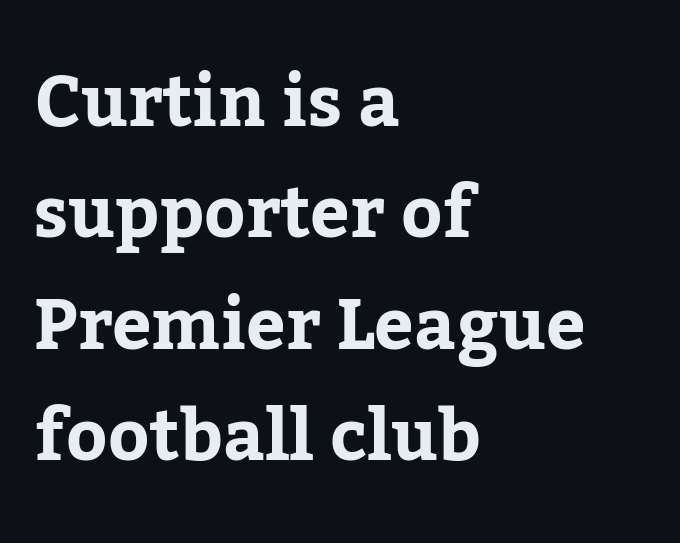
Strokes here are thick enough to call this a true bold. Does the copy run flush right? No — it runs flush left. A typesetter would call this zero additional tracking. The baseline area is clear.
